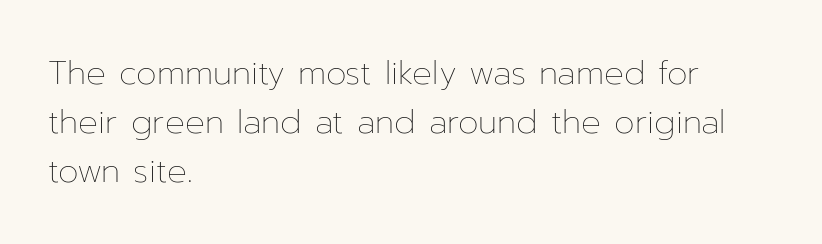
The image shows 33 px thin type, upright; set left-aligned, normal line spacing (1.48x), normal letter spacing, not underlined; low stroke contrast and a medium x-height.
